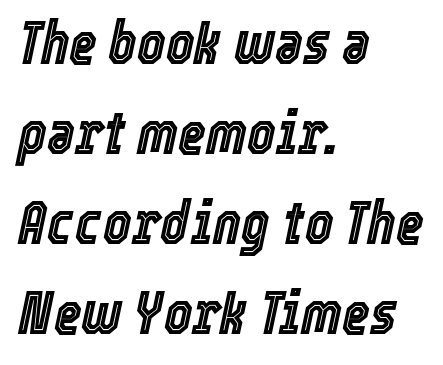
The image shows 60 px condensed type, italic (leaning right); set left-aligned, normal line spacing (1.5x), normal letter spacing, not underlined; a medium x-height.
